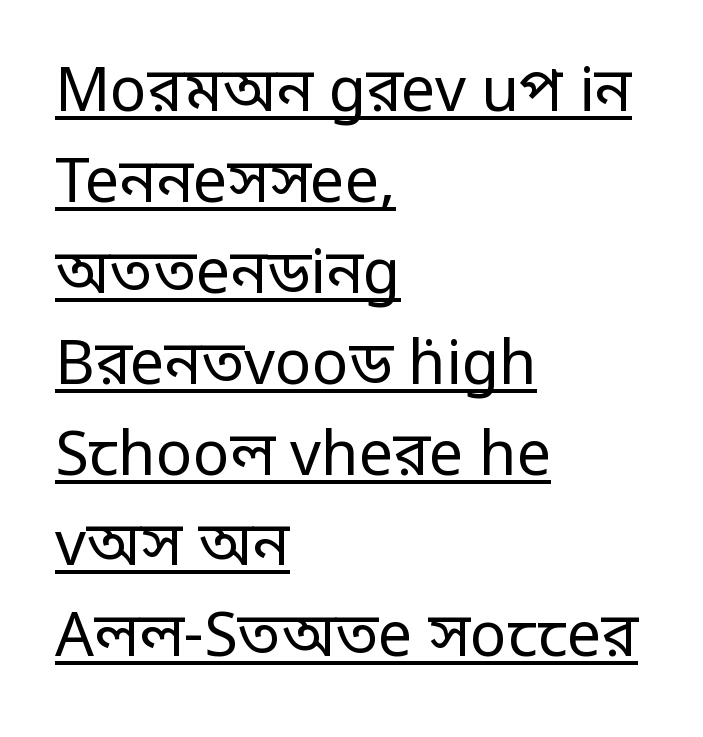
The rag falls on the right side of this text block. Type style note: lacks serifs. Do the characters align in a grid? No, the font is proportional. Stroke mass is kept to a normal reading level or below. Somebody hit Ctrl+U on this one — the words are underlined. The type is set solid horizontally, with unmodified tracking.
